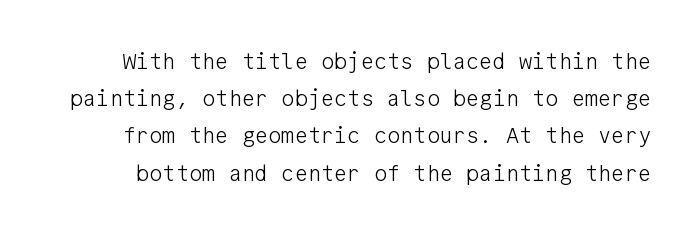
Tracking here is standard; glyphs follow each other at the usual distance. The font is comparable to plain body text, perhaps lighter. Successive baselines arrive at the customary interval. The strip under each line holds only bare page. This is the regular roman posture of the typeface.
